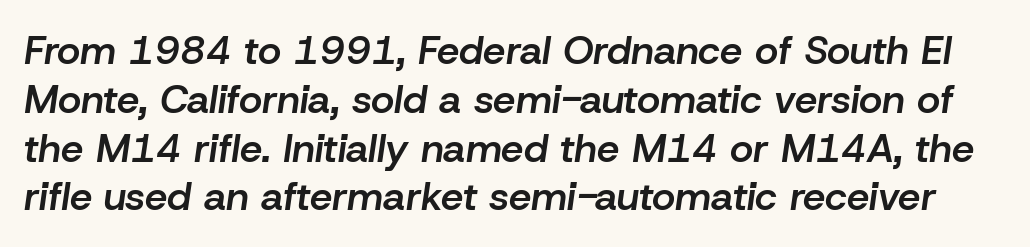
Anything drawn beneath the words? Only blank space. These lines were composed using italics. Here the glyphs are tracked normally, forming tight word shapes. The strokes are fattened partway — semibold, not bold. The rendering uses natural spacing where letterforms have individual widths.
